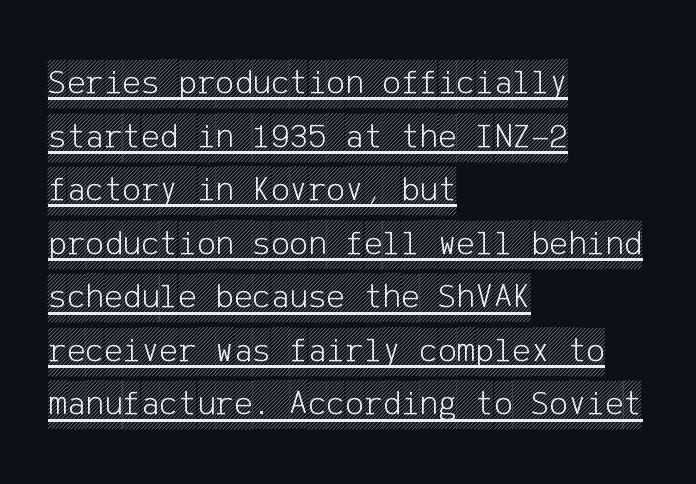
Glyph-to-glyph distance matches everyday printed text. In terms of posture, this sample is upright. Underline: present. Horizontally, the lines are justified to the leading edge only. Reading down the column, the eye jumps a familiar distance to each next line.
